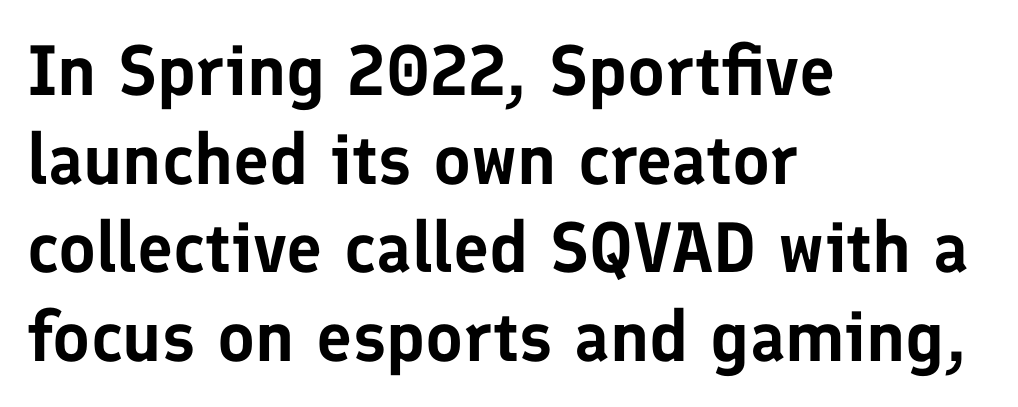
The image shows 71 px sans-serif type, upright; set left-aligned, normal line spacing (1.25x), normal letter spacing, not underlined; low stroke contrast and a medium x-height.
